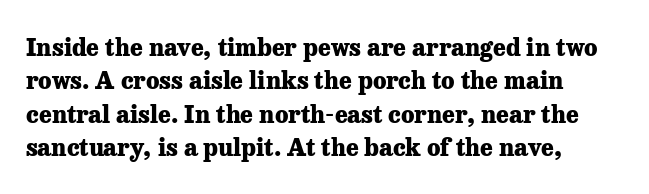
The image shows 24 px bold type, upright; set left-aligned, normal line spacing (1.39x), normal letter spacing, not underlined.
